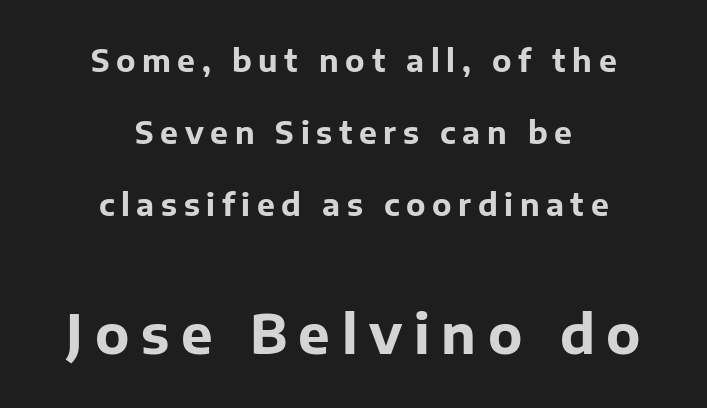
{"serif": "no", "italic": "no", "bold": "yes", "weight": "bold", "width": "normal", "stroke_contrast": "low", "x_height": "medium", "monospaced": "no", "underline": "no", "align": "center", "line_spacing": "loose", "line_spacing_ratio": 2.4, "letter_spacing": "wide", "letter_spacing_em": 0.22, "larger_block": "second", "size_ratio": 1.77, "glyph_px": 53}
